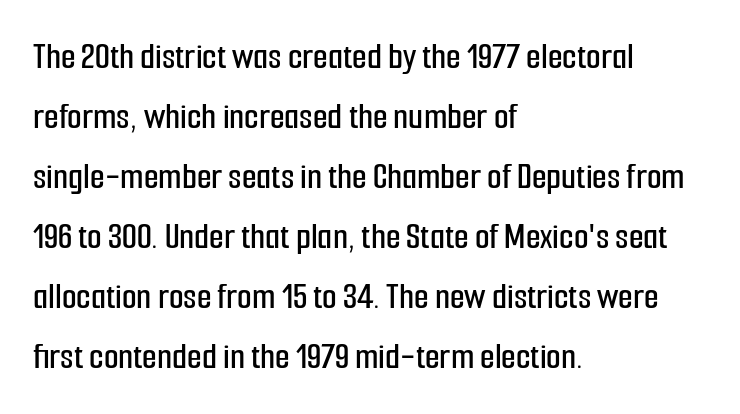
Q: Is the text italic (slanted)? A: No, it is upright.
Q: Is the typeface a serif or a sans-serif typeface? A: Sans-serif.
Q: Is the text underlined? A: No.
Q: How is the paragraph aligned? A: Left-aligned.
Q: Is the spacing between letters normal or unusually wide? A: Normal.
Q: Is the spacing between lines tight, normal or loose? A: Normal.
Q: Width (condensed, normal, or wide)? A: Condensed.
Q: Stroke contrast? A: Low.
Q: x-height? A: Medium.
Q: Monospaced? A: No.
